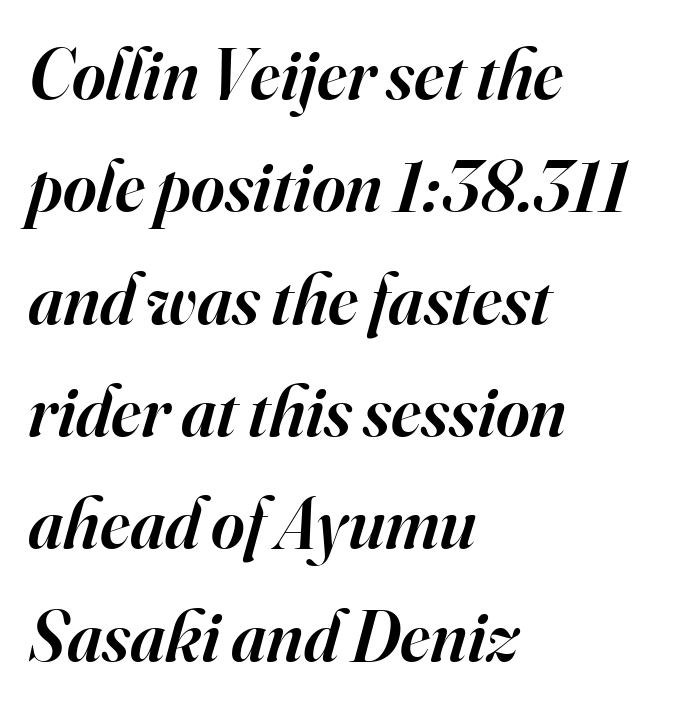
Q: Is the text bold? A: Semi-bold.
Q: Is the text italic (slanted)? A: Yes, it leans right by about 16 degrees.
Q: Is the typeface a serif or a sans-serif typeface? A: Serif.
Q: Is the text underlined? A: No.
Q: How is the paragraph aligned? A: Left-aligned.
Q: Is the spacing between letters normal or unusually wide? A: Normal.
Q: Is the spacing between lines tight, normal or loose? A: Normal.
Q: Width (condensed, normal, or wide)? A: Normal.
Q: Stroke contrast? A: High.
Q: x-height? A: Small.
Q: Monospaced? A: No.
